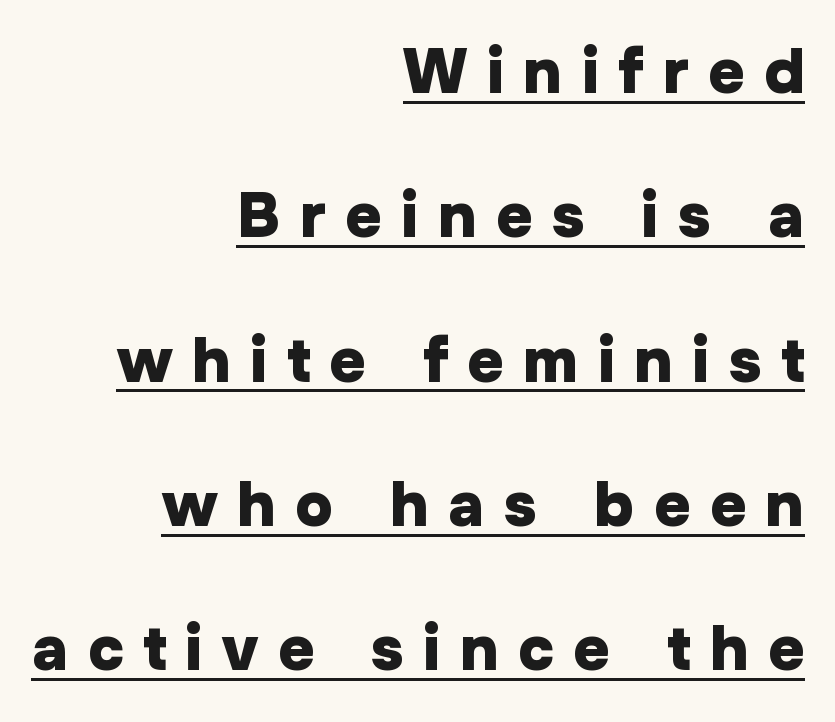
The image shows 63 px heavy sans-serif type, upright; set right-aligned, loose line spacing (2.29x), unusually wide letter spacing (+0.31 em), underlined; low stroke contrast and a medium x-height.
